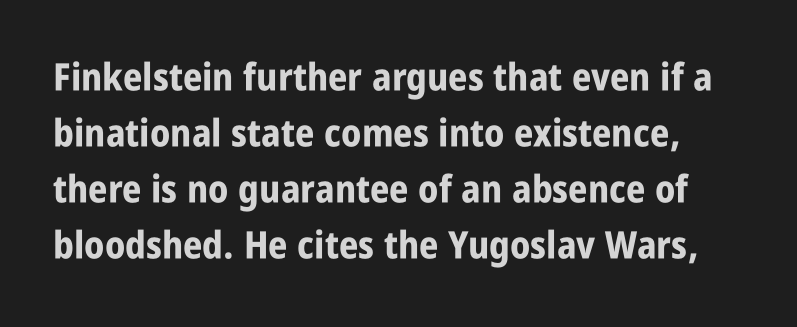
The image shows 38 px bold, condensed sans-serif type, upright; set normal line spacing (1.47x), normal letter spacing, not underlined; low stroke contrast and a large x-height.
